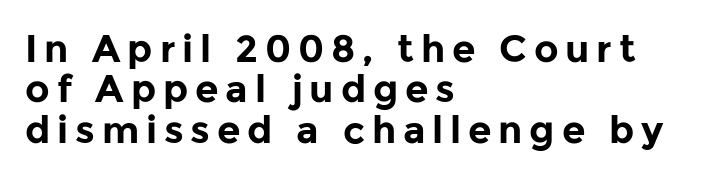
Q: Is the text bold? A: Yes.
Q: Is the text italic (slanted)? A: No, it is upright.
Q: Is the typeface a serif or a sans-serif typeface? A: Sans-serif.
Q: Is the text underlined? A: No.
Q: How is the paragraph aligned? A: Left-aligned.
Q: Is the spacing between lines tight, normal or loose? A: Tight.
Q: Width (condensed, normal, or wide)? A: Normal.
Q: Stroke contrast? A: Low.
Q: x-height? A: Medium.
Q: Monospaced? A: No.
